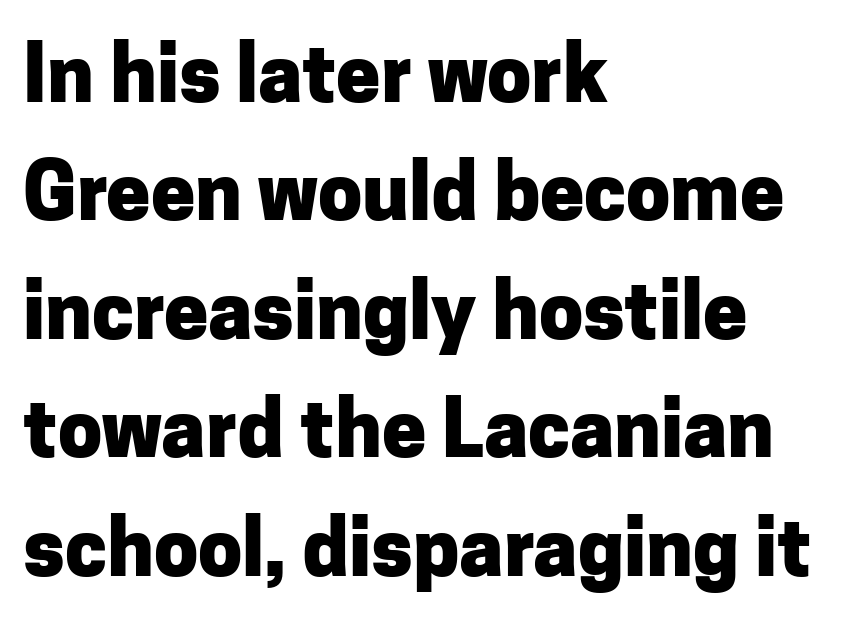
Q: Is the text bold? A: Yes.
Q: Is the text italic (slanted)? A: No, it is upright.
Q: Is the typeface a serif or a sans-serif typeface? A: Sans-serif.
Q: Is the text underlined? A: No.
Q: How is the paragraph aligned? A: Left-aligned.
Q: Is the spacing between letters normal or unusually wide? A: Normal.
Q: Is the spacing between lines tight, normal or loose? A: Normal.
Q: Width (condensed, normal, or wide)? A: Normal.
Q: Stroke contrast? A: Low.
Q: x-height? A: Medium.
Q: Monospaced? A: No.
